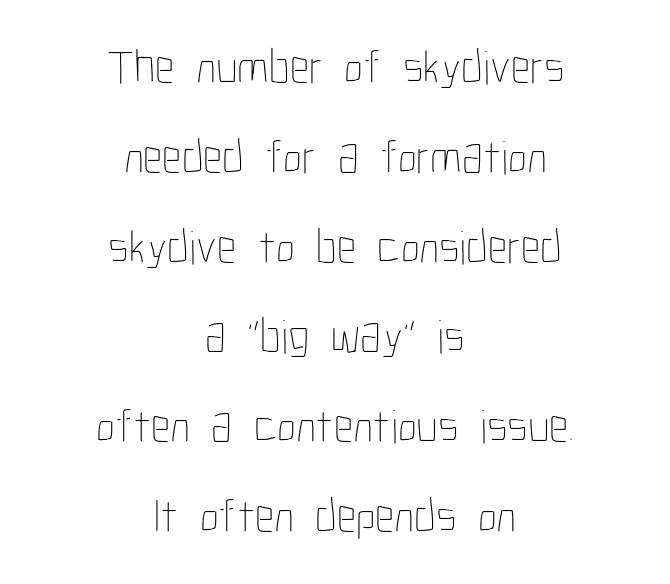
Q: Is the text bold? A: No.
Q: Is the text italic (slanted)? A: No, it is upright.
Q: Is the text underlined? A: No.
Q: How is the paragraph aligned? A: Centered.
Q: Is the spacing between letters normal or unusually wide? A: Normal.
Q: Width (condensed, normal, or wide)? A: Condensed.
Q: Stroke contrast? A: Low.
Q: x-height? A: Medium.
Q: Monospaced? A: No.
